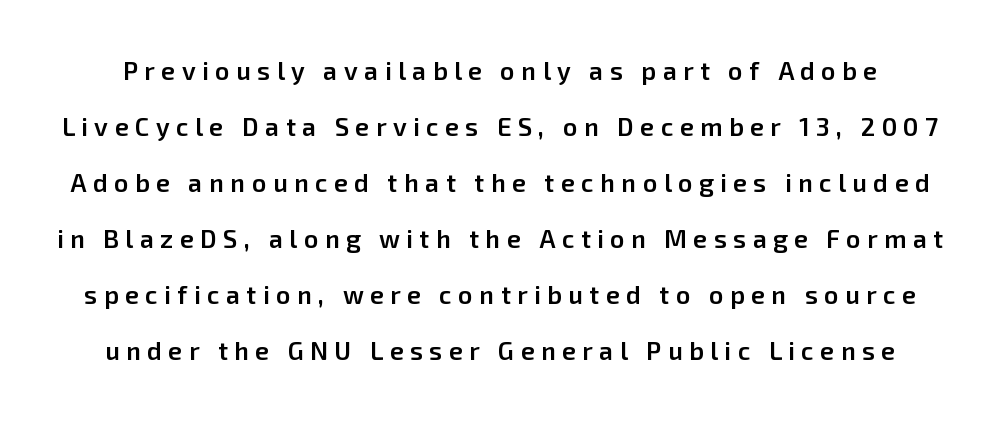
{"italic": "no", "bold": "semi", "underline": "no", "line_spacing": "loose", "line_spacing_ratio": 2.24, "letter_spacing": "wide", "letter_spacing_em": 0.26, "glyph_px": 25}
